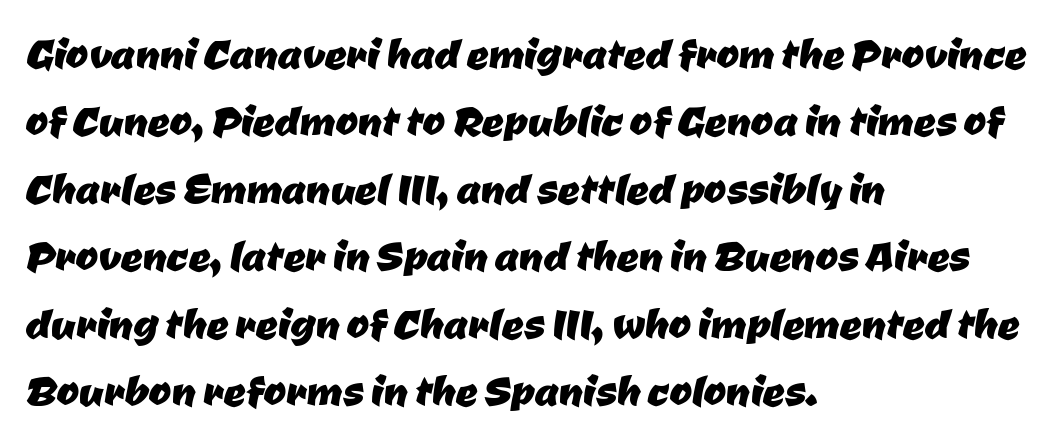
{"serif": "no", "width": "normal", "stroke_contrast": "low", "x_height": "medium", "monospaced": "no", "underline": "no", "align": "left", "line_spacing": "normal", "line_spacing_ratio": 1.25, "letter_spacing": "normal", "letter_spacing_em": 0.0, "glyph_px": 54}
